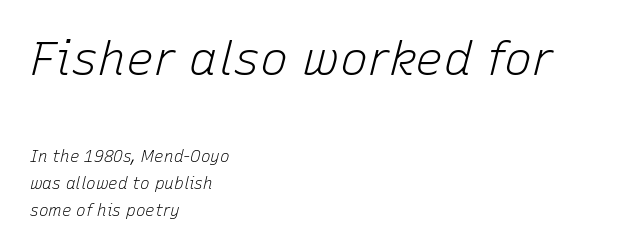
Vertical spacing — default. Is the lower block the larger one? No — the upper block carries the bigger type. Letters rest on an invisible, unmarked baseline. Compared with a centered layout, this one pins lines to the left instead. There is no visible air inserted between adjacent glyphs. These glyphs show unthickened strokes, regular width or finer.
